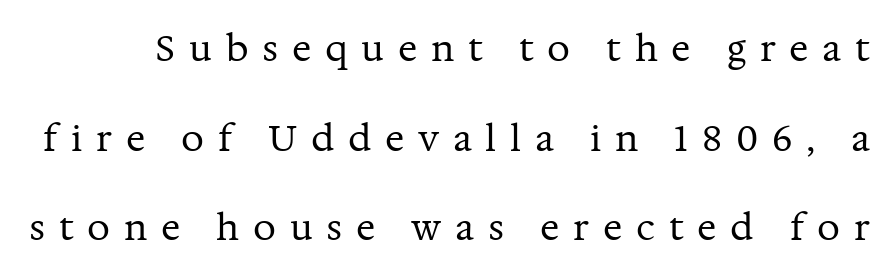
The image shows 36 px regular-weight serif type, upright; set loose line spacing (2.49x), unusually wide letter spacing (+0.38 em), not underlined; medium stroke contrast and a medium x-height.
